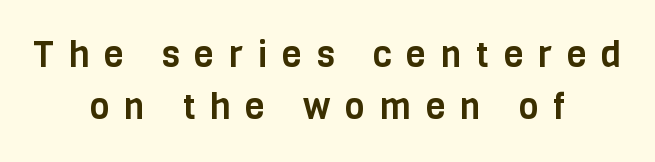
{"serif": "no", "italic": "no", "width": "condensed", "stroke_contrast": "low", "x_height": "large", "monospaced": "no", "underline": "no", "align": "center", "line_spacing": "normal", "line_spacing_ratio": 1.45, "letter_spacing": "wide", "letter_spacing_em": 0.41, "glyph_px": 36}
